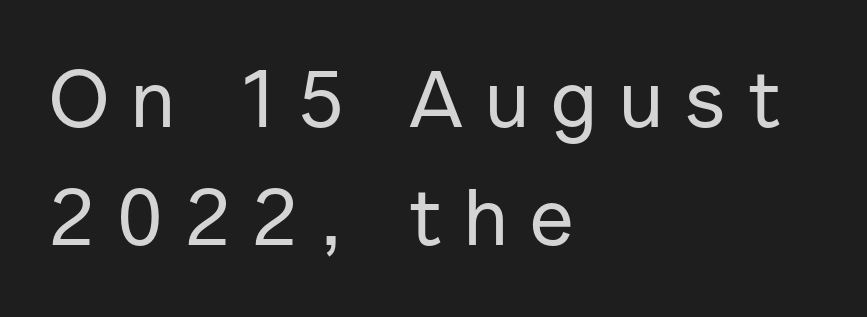
{"serif": "no", "italic": "no", "width": "normal", "stroke_contrast": "low", "x_height": "medium", "monospaced": "no", "underline": "no", "align": "left", "line_spacing": "normal", "line_spacing_ratio": 1.47, "letter_spacing": "wide", "letter_spacing_em": 0.28, "glyph_px": 80}
